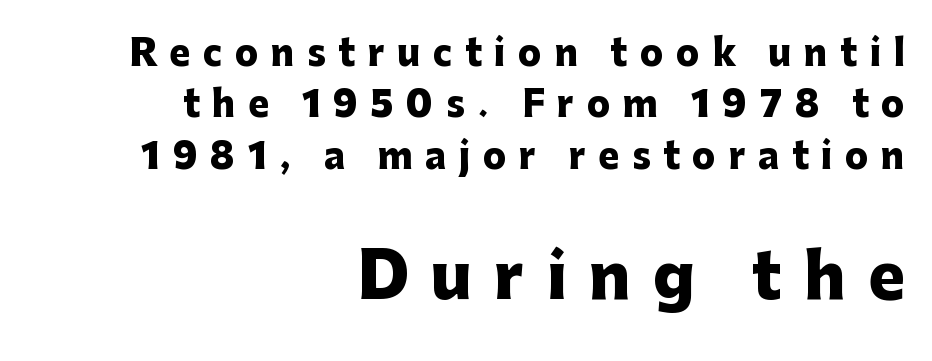
Q: Is the text bold? A: Yes.
Q: Is the text italic (slanted)? A: No, it is upright.
Q: Is the typeface a serif or a sans-serif typeface? A: Sans-serif.
Q: Is the text underlined? A: No.
Q: How is the paragraph aligned? A: Right-aligned.
Q: Is the spacing between letters normal or unusually wide? A: Unusually wide.
Q: Is the spacing between lines tight, normal or loose? A: Normal.
Q: Which block of text is set in a larger size, the first (top) or the second (bottom)? A: The second (bottom) one.
Q: Width (condensed, normal, or wide)? A: Normal.
Q: Stroke contrast? A: Low.
Q: x-height? A: Medium.
Q: Monospaced? A: No.
